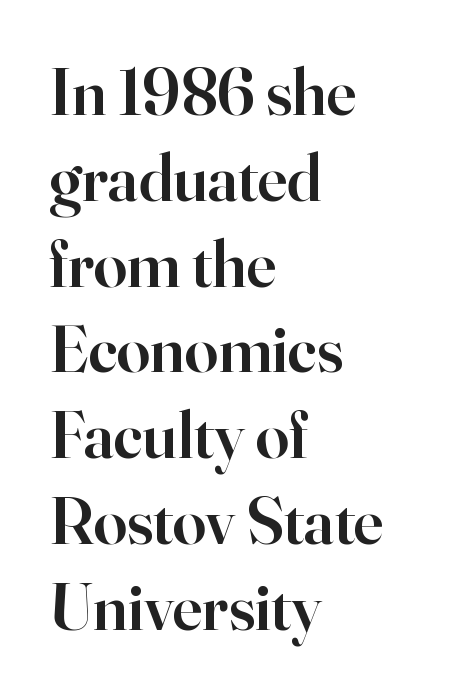
{"serif": "yes", "italic": "no", "bold": "semi", "weight": "semibold", "width": "normal", "stroke_contrast": "high", "x_height": "small", "monospaced": "no", "underline": "no", "align": "left", "line_spacing": "normal", "line_spacing_ratio": 1.28, "letter_spacing": "normal", "letter_spacing_em": 0.0, "glyph_px": 67}
